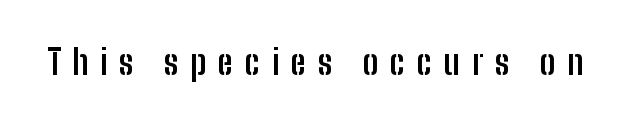
The string is rendered with underlining switched off. Varying glyph widths throughout — classic text-font behaviour. Set as a true bold cut, around the 700 mark. Display-style spreading of the glyphs; the letterfit is very open.
